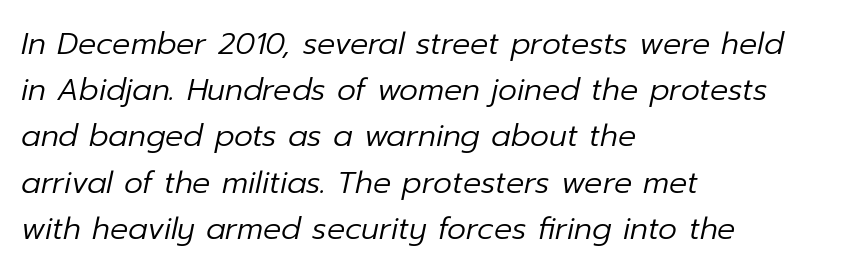
Q: Is the text bold? A: No.
Q: Is the text italic (slanted)? A: Yes, it leans right by about 12 degrees.
Q: Is the text underlined? A: No.
Q: How is the paragraph aligned? A: Left-aligned.
Q: Is the spacing between letters normal or unusually wide? A: Normal.
Q: Is the spacing between lines tight, normal or loose? A: Normal.
Q: Width (condensed, normal, or wide)? A: Normal.
Q: Stroke contrast? A: Low.
Q: x-height? A: Medium.
Q: Monospaced? A: No.
